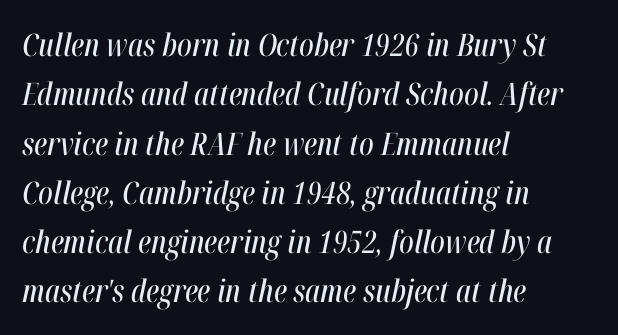
The image shows 31 px condensed type, italic (leaning right); set left-aligned, normal line spacing (1.59x), normal letter spacing, not underlined; high stroke contrast and a medium x-height.
